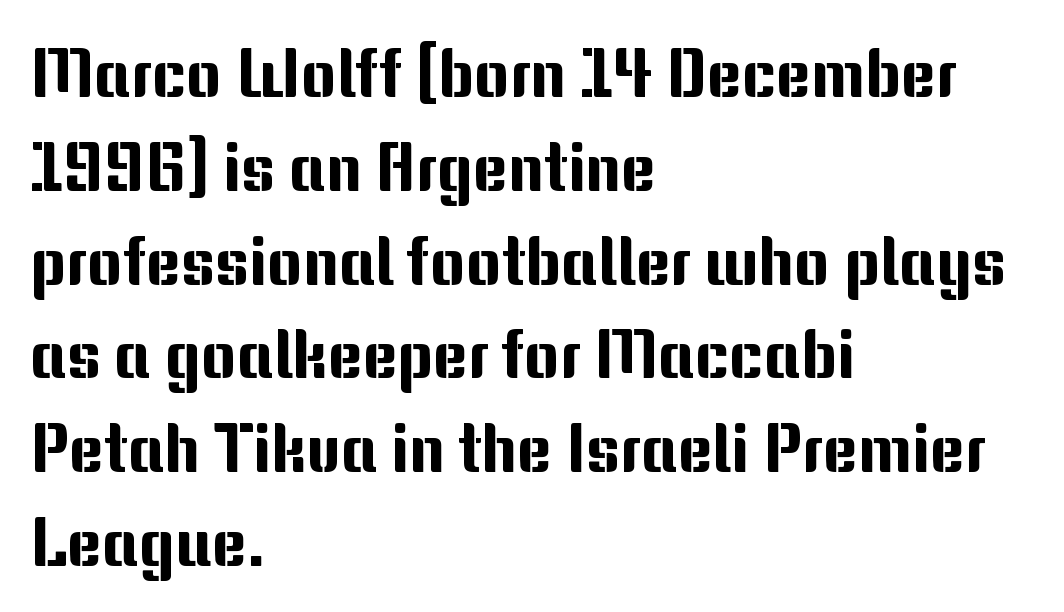
{"serif": "no", "italic": "no", "width": "normal", "stroke_contrast": "medium", "x_height": "medium", "monospaced": "no", "underline": "no", "align": "left", "line_spacing": "normal", "line_spacing_ratio": 1.4, "letter_spacing": "normal", "letter_spacing_em": 0.0, "glyph_px": 67}
